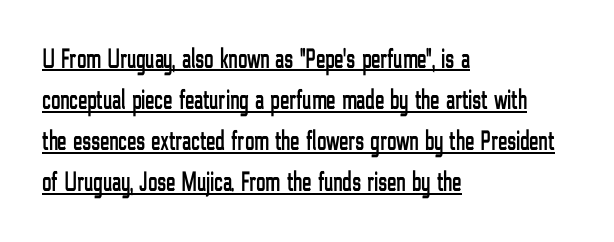
The image shows 28 px condensed sans-serif type, upright; set left-aligned, normal line spacing (1.47x), normal letter spacing, underlined; low stroke contrast and a medium x-height.
